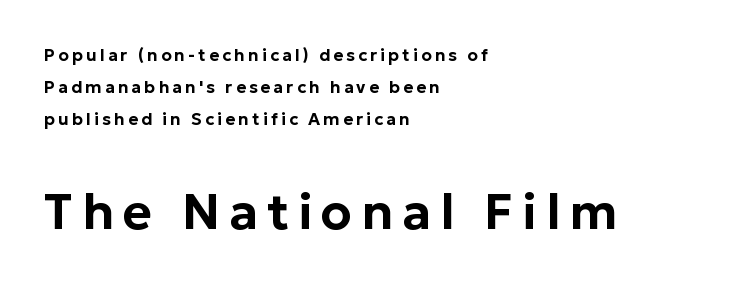
Nothing sits at the stroke ends, so this counts as sans-serif. Which of the two is more prominent by size? The second, at the bottom. Nope, not italic — everything's standing straight. Is the block centered? No — it sits flush against the left margin.
